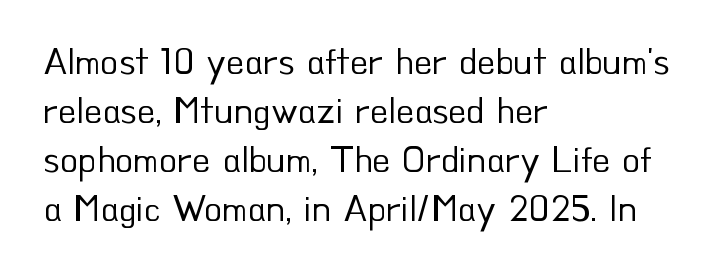
The image shows 37 px regular-weight sans-serif type, upright; set left-aligned, normal line spacing (1.32x), normal letter spacing, not underlined; low stroke contrast and a small x-height.
